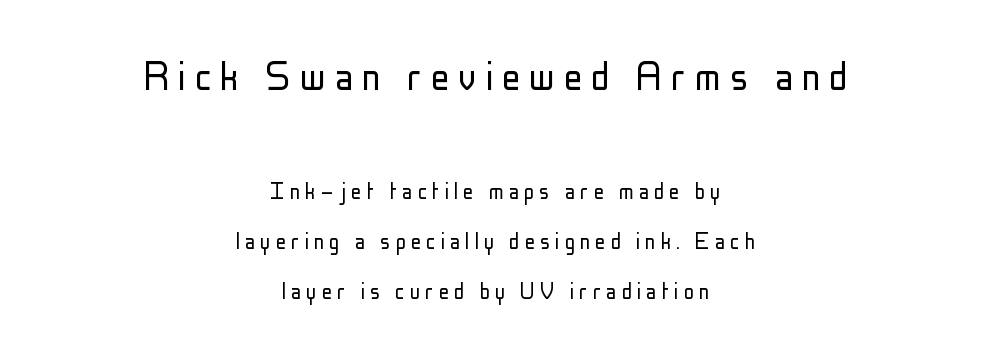
Q: Is the text bold? A: No.
Q: Is the text italic (slanted)? A: No, it is upright.
Q: Is the typeface a serif or a sans-serif typeface? A: Sans-serif.
Q: Is the text underlined? A: No.
Q: How is the paragraph aligned? A: Centered.
Q: Is the spacing between lines tight, normal or loose? A: Loose.
Q: Which block of text is set in a larger size, the first (top) or the second (bottom)? A: The first (top) one.
Q: Width (condensed, normal, or wide)? A: Condensed.
Q: Stroke contrast? A: Low.
Q: x-height? A: Medium.
Q: Monospaced? A: No.
